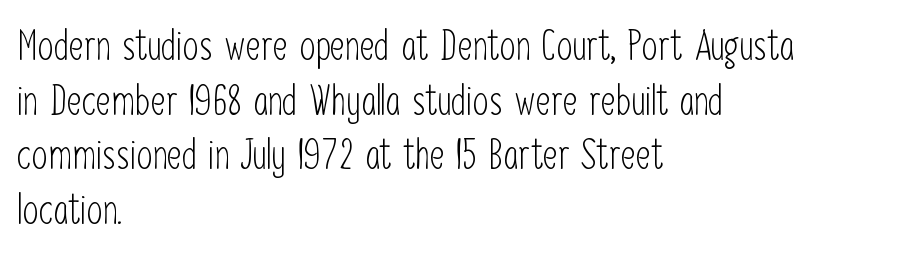
Are there feet on the stems? There aren't — it's a sans. It's the straight-up-and-down kind of type. Weight: in the light-to-regular range. Casual observation: everything's shoved over to the left. The passage shown has conventional tracking throughout. Note the varied advance widths — an 'i' is clearly narrower than an 'm'.
